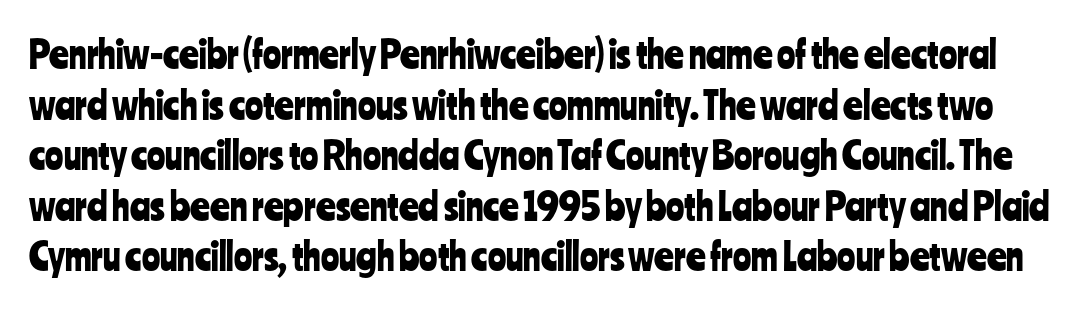
Q: Is the text italic (slanted)? A: No, it is upright.
Q: Is the typeface a serif or a sans-serif typeface? A: Sans-serif.
Q: Is the text underlined? A: No.
Q: Is the spacing between letters normal or unusually wide? A: Normal.
Q: Is the spacing between lines tight, normal or loose? A: Normal.
Q: Width (condensed, normal, or wide)? A: Condensed.
Q: Stroke contrast? A: Low.
Q: x-height? A: Medium.
Q: Monospaced? A: No.
